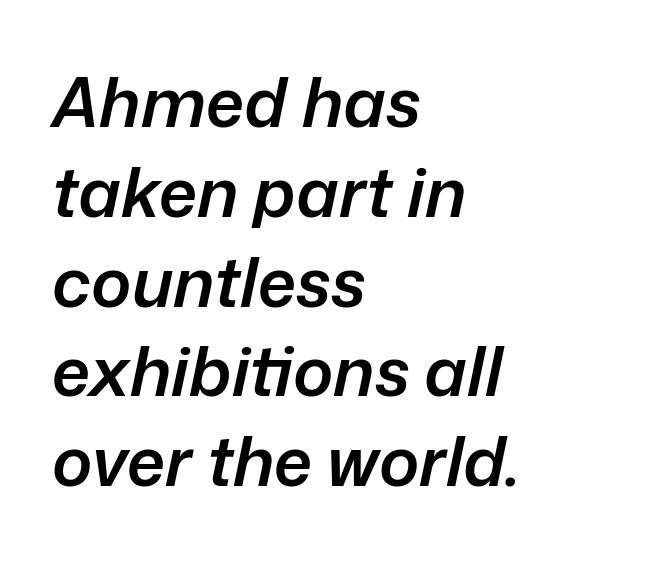
Q: Is the text bold? A: Semi-bold.
Q: Is the text italic (slanted)? A: Yes, it leans right by about 12 degrees.
Q: Is the text underlined? A: No.
Q: How is the paragraph aligned? A: Left-aligned.
Q: Is the spacing between letters normal or unusually wide? A: Normal.
Q: Is the spacing between lines tight, normal or loose? A: Normal.
Q: Width (condensed, normal, or wide)? A: Normal.
Q: Stroke contrast? A: Low.
Q: x-height? A: Medium.
Q: Monospaced? A: No.
